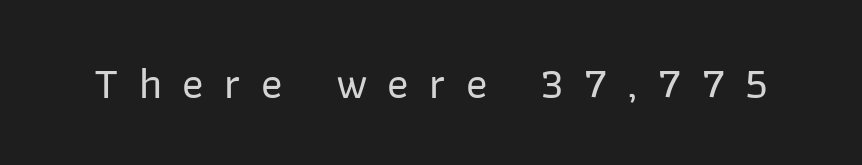
{"serif": "no", "italic": "no", "width": "normal", "stroke_contrast": "low", "x_height": "medium", "monospaced": "no", "underline": "no", "letter_spacing": "wide", "letter_spacing_em": 0.46, "glyph_px": 44}
